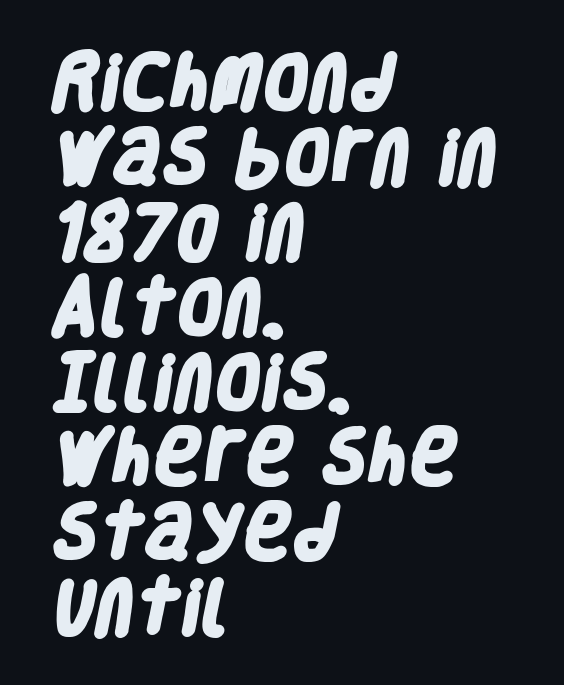
Q: Is the text bold? A: Yes.
Q: Is the typeface a serif or a sans-serif typeface? A: Sans-serif.
Q: Is the text underlined? A: No.
Q: How is the paragraph aligned? A: Left-aligned.
Q: Is the spacing between letters normal or unusually wide? A: Normal.
Q: Is the spacing between lines tight, normal or loose? A: Normal.
Q: Width (condensed, normal, or wide)? A: Condensed.
Q: Stroke contrast? A: Low.
Q: x-height? A: Large.
Q: Monospaced? A: No.
